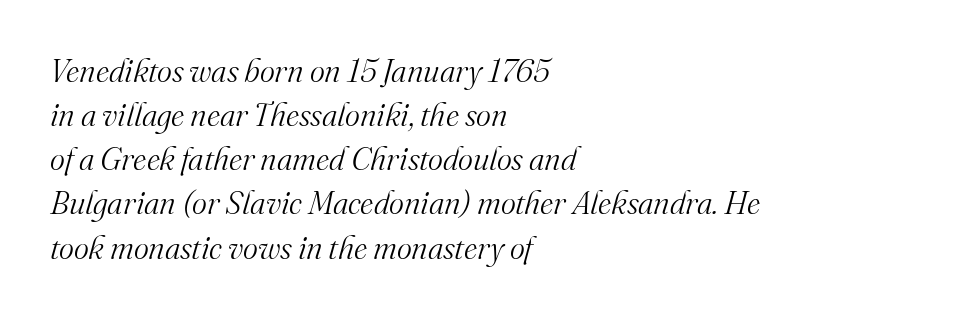
The image shows 32 px light serif type, italic (leaning right); set left-aligned, normal line spacing (1.38x), normal letter spacing, not underlined; medium stroke contrast and a small x-height.
